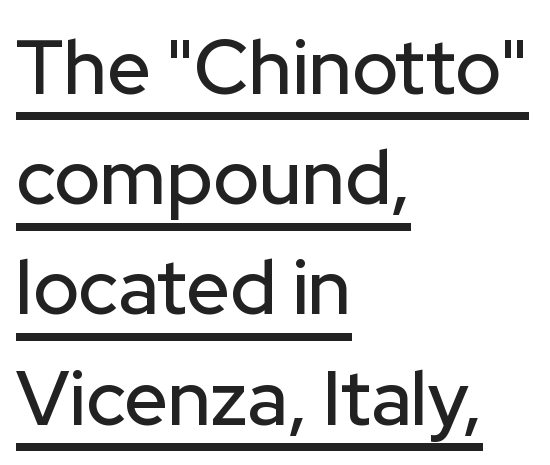
Q: Is the text italic (slanted)? A: No, it is upright.
Q: Is the typeface a serif or a sans-serif typeface? A: Sans-serif.
Q: Is the text underlined? A: Yes.
Q: How is the paragraph aligned? A: Left-aligned.
Q: Is the spacing between letters normal or unusually wide? A: Normal.
Q: Is the spacing between lines tight, normal or loose? A: Normal.
Q: Width (condensed, normal, or wide)? A: Normal.
Q: Stroke contrast? A: Low.
Q: x-height? A: Medium.
Q: Monospaced? A: No.
